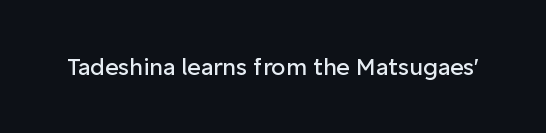
The type is set solid horizontally, with unmodified tracking. Words float on clear page, feet unadorned. A quiet, ordinary-to-light weight characterises the typeface. The type sits square on the baseline with zero lean.
